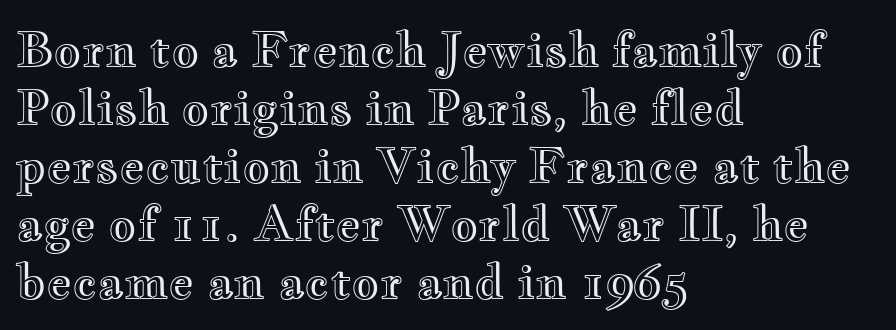
Upright lettering throughout. Decoration check: the copy has no underline. All the whitespace from short lines collects on the right. Looks like regular typesetting: each glyph gets only the width it needs.
